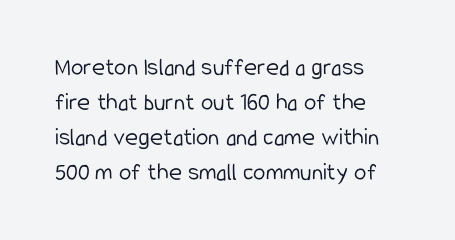
The image shows 25 px text type, upright; set left-aligned, normal line spacing (1.4x), normal letter spacing, not underlined.
